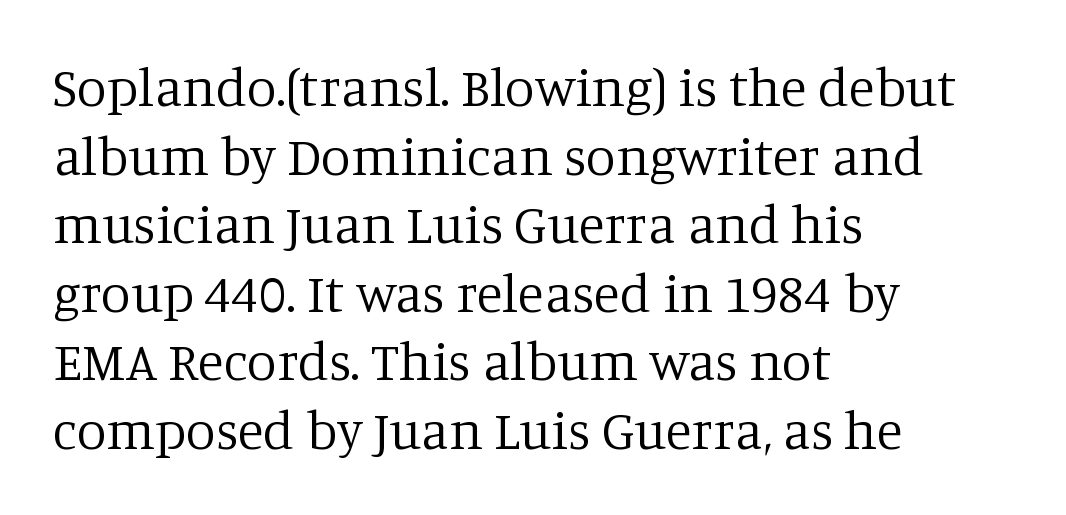
Q: Is the text bold? A: No.
Q: Is the text italic (slanted)? A: No, it is upright.
Q: Is the typeface a serif or a sans-serif typeface? A: Serif.
Q: Is the text underlined? A: No.
Q: How is the paragraph aligned? A: Left-aligned.
Q: Is the spacing between letters normal or unusually wide? A: Normal.
Q: Is the spacing between lines tight, normal or loose? A: Normal.
Q: Width (condensed, normal, or wide)? A: Normal.
Q: Stroke contrast? A: Low.
Q: x-height? A: Large.
Q: Monospaced? A: No.
